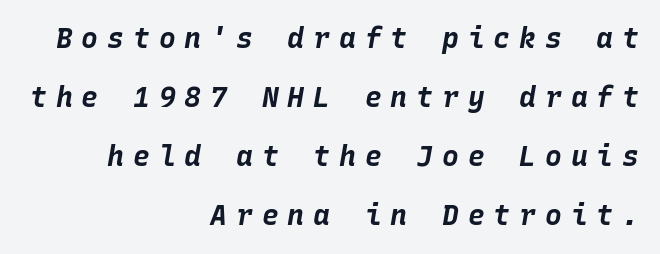
{"italic": "yes", "lean": "right", "slant_degrees": 10, "bold": "yes", "weight": "bold", "width": "normal", "stroke_contrast": "low", "x_height": "large", "monospaced": "yes", "underline": "no", "align": "right", "line_spacing": "loose", "line_spacing_ratio": 2.11, "letter_spacing": "wide", "letter_spacing_em": 0.32, "glyph_px": 28}
